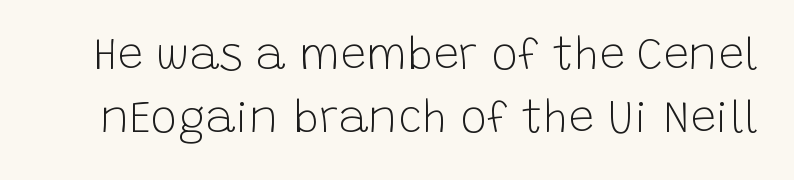
Q: Is the text bold? A: No.
Q: Is the text italic (slanted)? A: No, it is upright.
Q: Is the typeface a serif or a sans-serif typeface? A: Sans-serif.
Q: Is the text underlined? A: No.
Q: Is the spacing between letters normal or unusually wide? A: Normal.
Q: Is the spacing between lines tight, normal or loose? A: Normal.
Q: Width (condensed, normal, or wide)? A: Normal.
Q: Stroke contrast? A: Low.
Q: x-height? A: Large.
Q: Monospaced? A: No.
